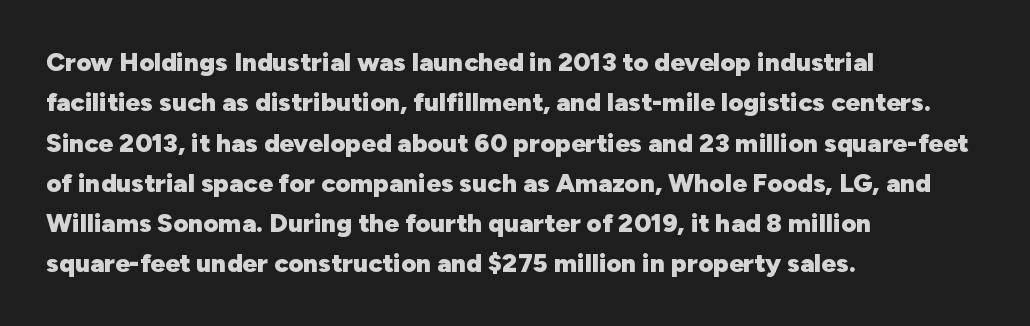
{"italic": "no", "bold": "yes", "underline": "no", "align": "left", "line_spacing": "normal", "line_spacing_ratio": 1.55, "letter_spacing": "normal", "letter_spacing_em": 0.0, "glyph_px": 26}
